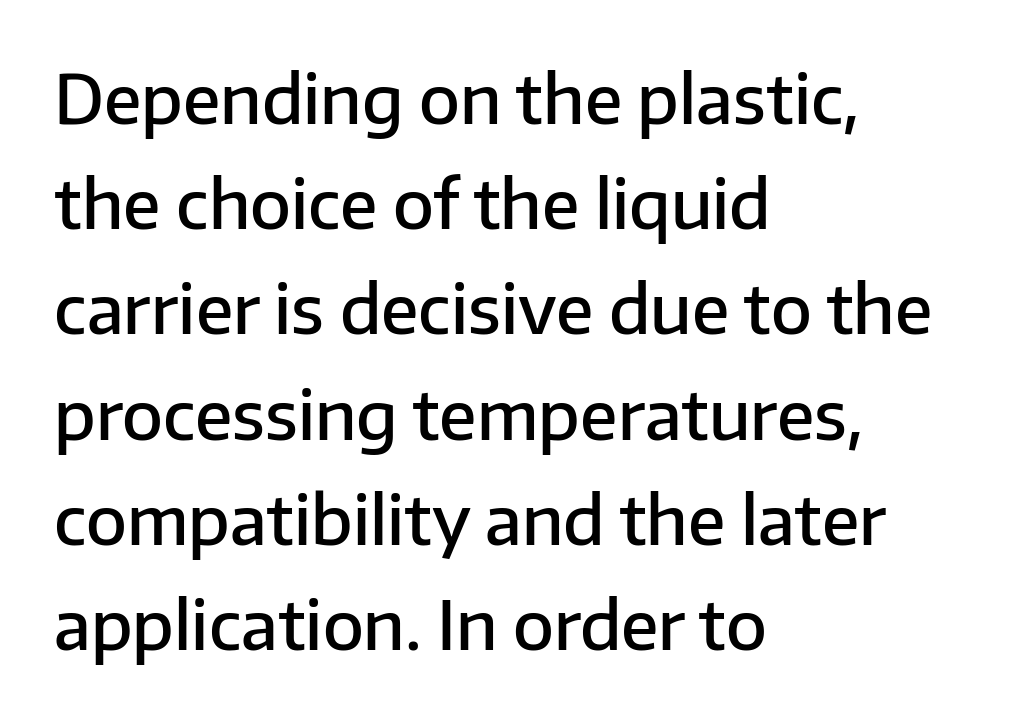
The image shows 67 px semibold sans-serif type, upright; set left-aligned, normal line spacing (1.57x), normal letter spacing, not underlined; low stroke contrast and a medium x-height.
